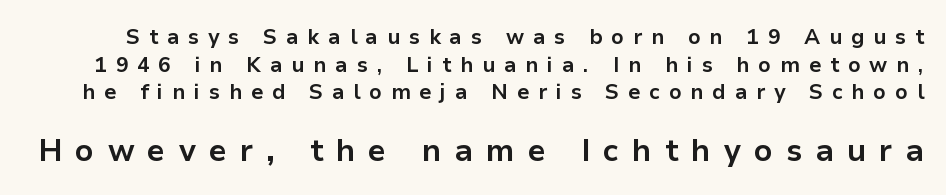
{"serif": "no", "italic": "no", "bold": "yes", "weight": "bold", "width": "normal", "stroke_contrast": "low", "x_height": "medium", "monospaced": "no", "underline": "no", "line_spacing": "normal", "line_spacing_ratio": 1.31, "letter_spacing": "wide", "letter_spacing_em": 0.42, "larger_block": "second", "size_ratio": 1.48, "glyph_px": 31}
